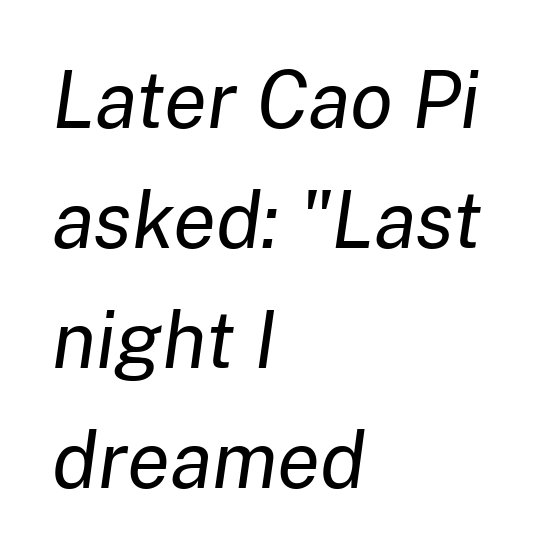
Observe the ordinary spacing: letters are neighbours, not strangers. Slant detected: the letters are inclined. The face used here is proportionally spaced, like ordinary book or web type. Interline gaps are of average width in this sample. Compared with a typical body face, this is equally light or lighter still.
